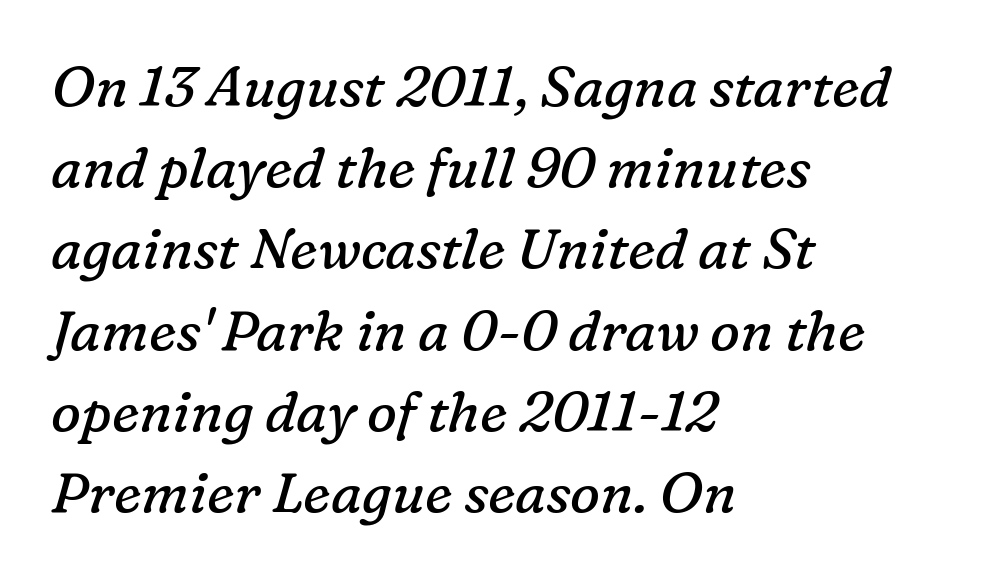
Q: Is the text bold? A: No.
Q: Is the text italic (slanted)? A: Yes, it leans right by about 16 degrees.
Q: Is the typeface a serif or a sans-serif typeface? A: Serif.
Q: Is the text underlined? A: No.
Q: How is the paragraph aligned? A: Left-aligned.
Q: Is the spacing between letters normal or unusually wide? A: Normal.
Q: Is the spacing between lines tight, normal or loose? A: Normal.
Q: Width (condensed, normal, or wide)? A: Normal.
Q: Stroke contrast? A: Low.
Q: x-height? A: Medium.
Q: Monospaced? A: No.
